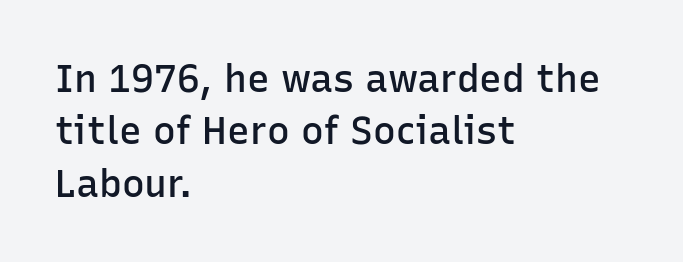
Alignment: flush left. Regarding leading, the lines here are spaced in the standard way. Spacing verdict: proportional, widths tailored to each character. Has an underline been added? It has not. A sans-serif font was chosen for this passage. Posture: straight, roman, zero tilt.
